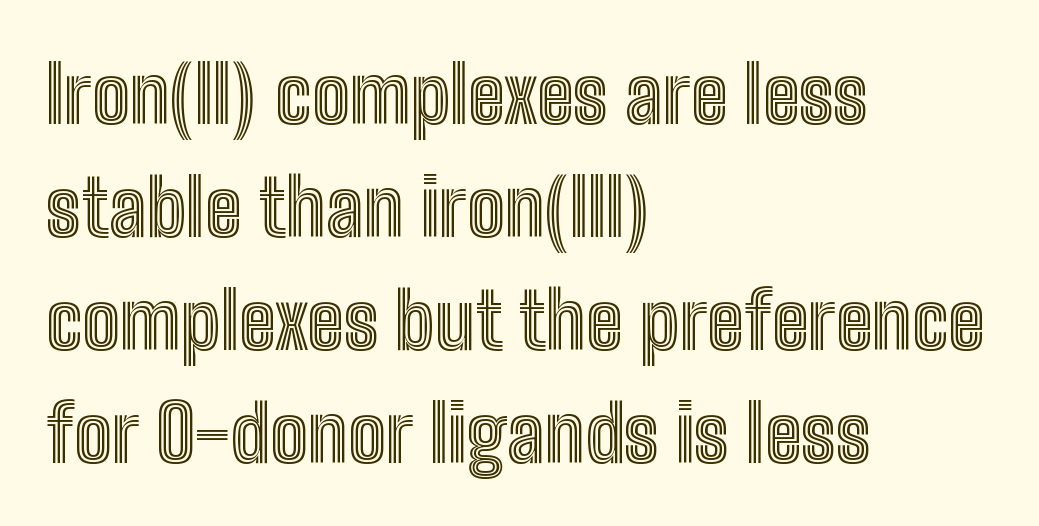
The face used here is proportionally spaced, like ordinary book or web type. Every row of glyphs begins at an identical x-position on the left. The passage shown has conventional tracking throughout. The leading is moderate, giving the passage an even texture. Nobody drew a line under any word here. Italic: no, the glyphs are upright roman.
